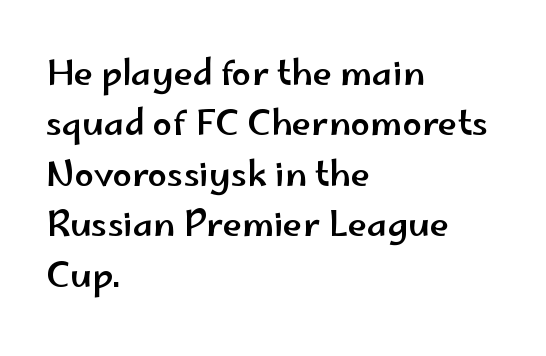
{"serif": "no", "italic": "no", "width": "wide", "stroke_contrast": "low", "x_height": "small", "monospaced": "no", "underline": "no", "align": "left", "line_spacing": "normal", "line_spacing_ratio": 1.44, "letter_spacing": "normal", "letter_spacing_em": 0.0, "glyph_px": 35}
